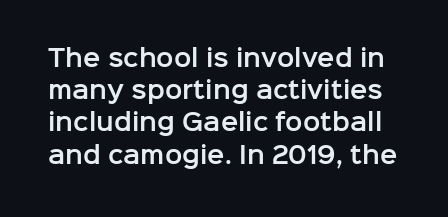
Q: Is the text italic (slanted)? A: No, it is upright.
Q: Is the text underlined? A: No.
Q: Is the spacing between letters normal or unusually wide? A: Normal.
Q: Is the spacing between lines tight, normal or loose? A: Normal.
